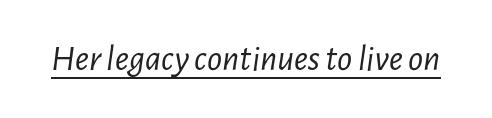
Q: Is the text bold? A: No.
Q: Is the text italic (slanted)? A: Yes, it leans right by about 7 degrees.
Q: Is the text underlined? A: Yes.
Q: Is the spacing between letters normal or unusually wide? A: Normal.
Q: Width (condensed, normal, or wide)? A: Condensed.
Q: Stroke contrast? A: Low.
Q: x-height? A: Medium.
Q: Monospaced? A: No.
